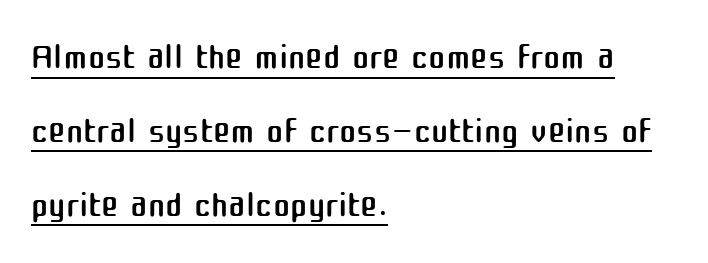
The image shows 52 px regular-weight sans-serif type, upright; set left-aligned, normal line spacing (1.42x), normal letter spacing, underlined; medium stroke contrast and a medium x-height.
